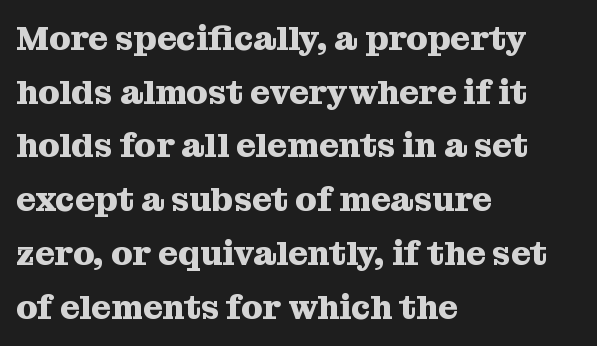
Q: Is the text bold? A: Yes.
Q: Is the text italic (slanted)? A: No, it is upright.
Q: Is the typeface a serif or a sans-serif typeface? A: Serif.
Q: Is the text underlined? A: No.
Q: How is the paragraph aligned? A: Left-aligned.
Q: Is the spacing between letters normal or unusually wide? A: Normal.
Q: Is the spacing between lines tight, normal or loose? A: Normal.
Q: Width (condensed, normal, or wide)? A: Normal.
Q: Stroke contrast? A: Medium.
Q: x-height? A: Medium.
Q: Monospaced? A: No.
